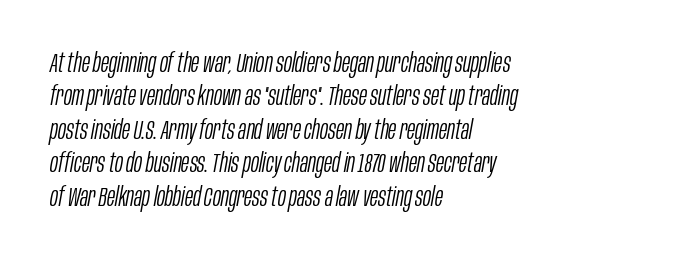
The font is comparable to plain body text, perhaps lighter. Nothing unusual about the tracking: characters are spaced as the font intends. Horizontally, the lines are justified to the leading edge only. The specimen omits any rule beneath the text block's lines. A typesetter would mark this as italic.
